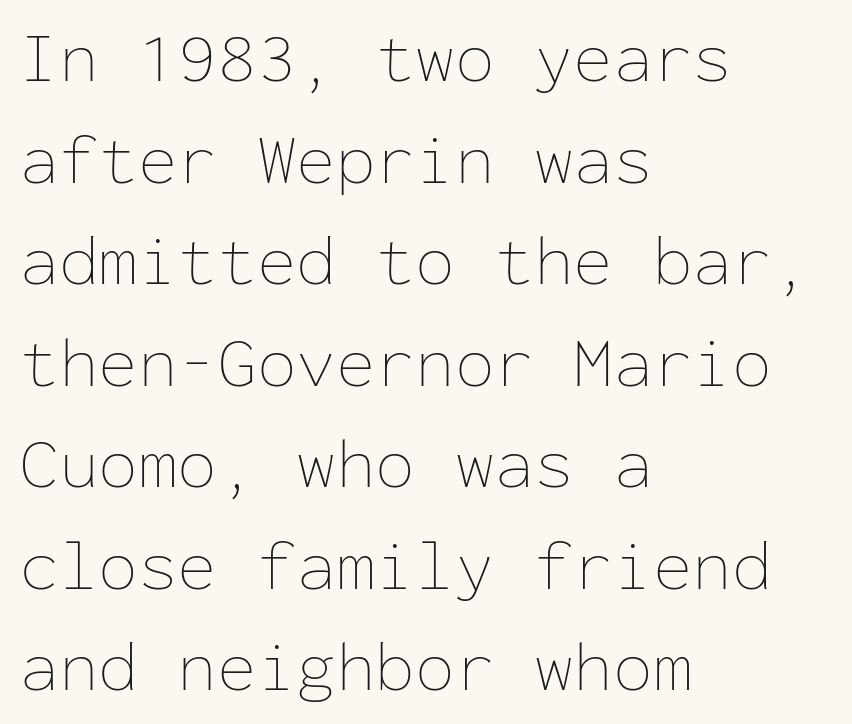
The image shows 72 px thin type, upright, monospaced; set left-aligned, normal line spacing (1.41x), normal letter spacing, not underlined; low stroke contrast and a medium x-height.
